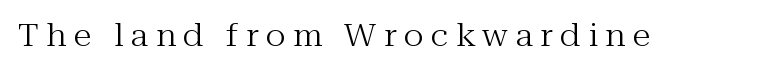
Q: Is the text bold? A: No.
Q: Is the text italic (slanted)? A: No, it is upright.
Q: Is the typeface a serif or a sans-serif typeface? A: Serif.
Q: Is the text underlined? A: No.
Q: Is the spacing between letters normal or unusually wide? A: Unusually wide.
Q: Width (condensed, normal, or wide)? A: Normal.
Q: Stroke contrast? A: Medium.
Q: x-height? A: Medium.
Q: Monospaced? A: No.
